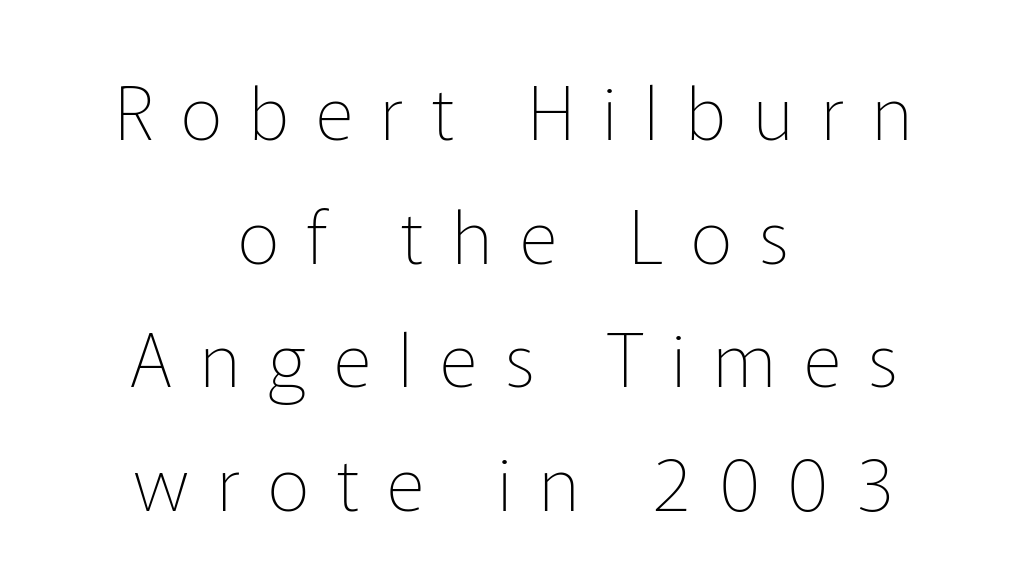
Q: Is the text bold? A: No.
Q: Is the text italic (slanted)? A: No, it is upright.
Q: Is the typeface a serif or a sans-serif typeface? A: Sans-serif.
Q: Is the text underlined? A: No.
Q: How is the paragraph aligned? A: Centered.
Q: Is the spacing between letters normal or unusually wide? A: Unusually wide.
Q: Is the spacing between lines tight, normal or loose? A: Normal.
Q: Width (condensed, normal, or wide)? A: Normal.
Q: Stroke contrast? A: Low.
Q: x-height? A: Medium.
Q: Monospaced? A: No.
